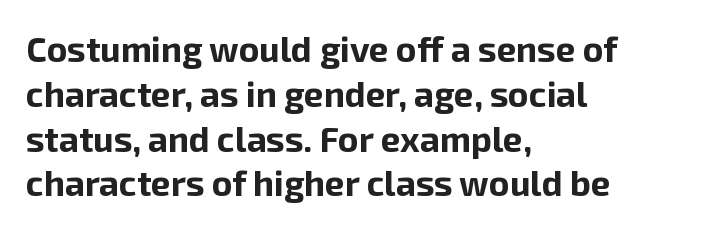
The image shows 35 px bold sans-serif type, upright; set left-aligned, normal line spacing (1.28x), normal letter spacing, not underlined; low stroke contrast and a medium x-height.
